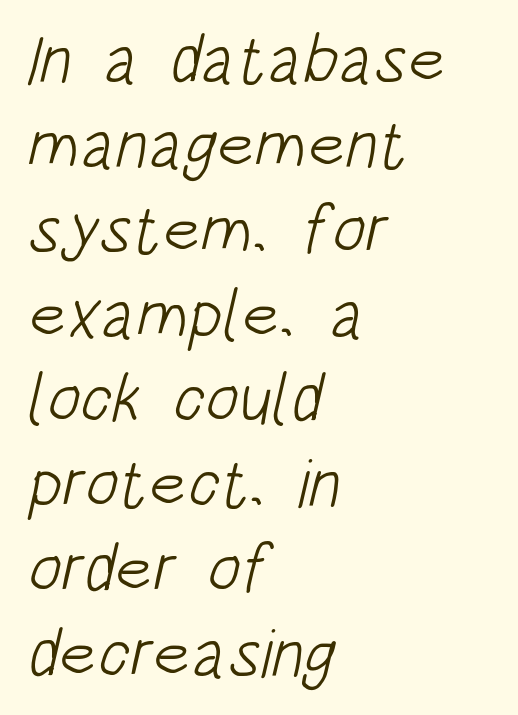
Q: Is the text bold? A: No.
Q: Is the typeface a serif or a sans-serif typeface? A: Sans-serif.
Q: Is the text underlined? A: No.
Q: How is the paragraph aligned? A: Left-aligned.
Q: Is the spacing between letters normal or unusually wide? A: Normal.
Q: Width (condensed, normal, or wide)? A: Condensed.
Q: Stroke contrast? A: Low.
Q: x-height? A: Large.
Q: Monospaced? A: No.
